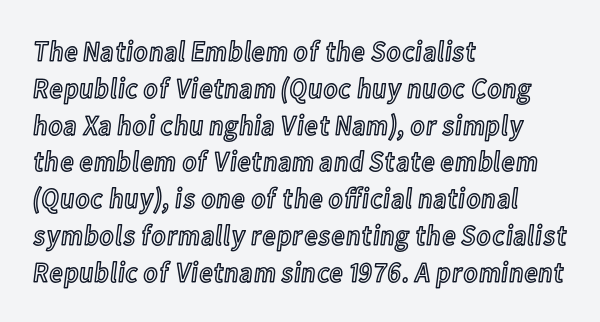
Q: Is the text italic (slanted)? A: Yes.
Q: Is the text underlined? A: No.
Q: How is the paragraph aligned? A: Left-aligned.
Q: Is the spacing between letters normal or unusually wide? A: Normal.
Q: Is the spacing between lines tight, normal or loose? A: Normal.
Q: Width (condensed, normal, or wide)? A: Condensed.
Q: x-height? A: Medium.
Q: Monospaced? A: No.
